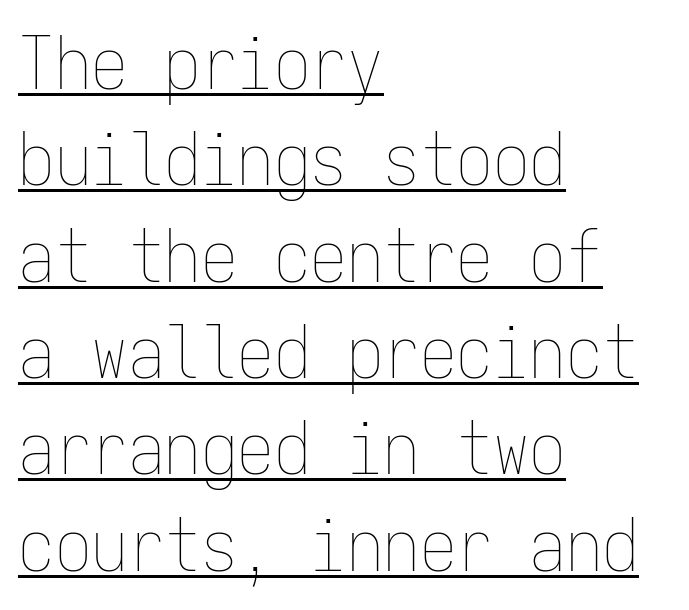
Q: Is the text bold? A: No.
Q: Is the text italic (slanted)? A: No, it is upright.
Q: Is the text underlined? A: Yes.
Q: How is the paragraph aligned? A: Left-aligned.
Q: Is the spacing between letters normal or unusually wide? A: Normal.
Q: Is the spacing between lines tight, normal or loose? A: Normal.
Q: Width (condensed, normal, or wide)? A: Condensed.
Q: Stroke contrast? A: Low.
Q: x-height? A: Medium.
Q: Monospaced? A: Yes.
